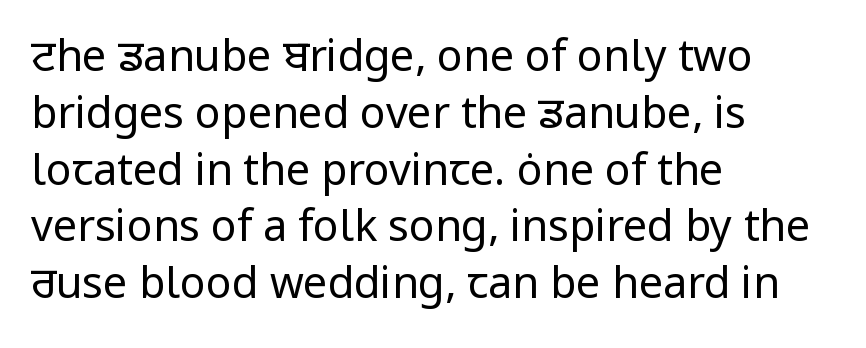
The image shows 43 px regular-weight sans-serif type, upright; set left-aligned, normal line spacing (1.32x), normal letter spacing, not underlined; low stroke contrast and a medium x-height.
